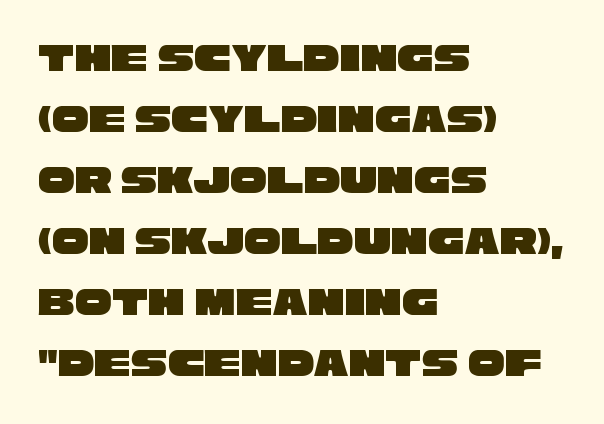
The image shows 41 px wide sans-serif type; set left-aligned, normal line spacing (1.49x), normal letter spacing, not underlined; low stroke contrast and a large x-height.
